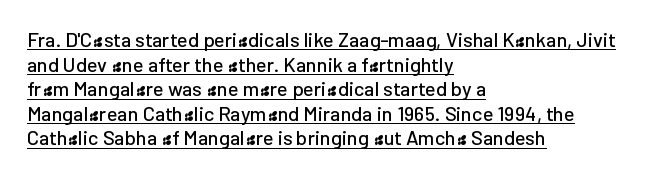
The gaps between neighbouring characters are ordinary and unremarkable. Does the lettering tilt? It doesn't — this is upright. The rag falls on the right side of this text block. Is there an underline? Yes — a line sits under the letters.
